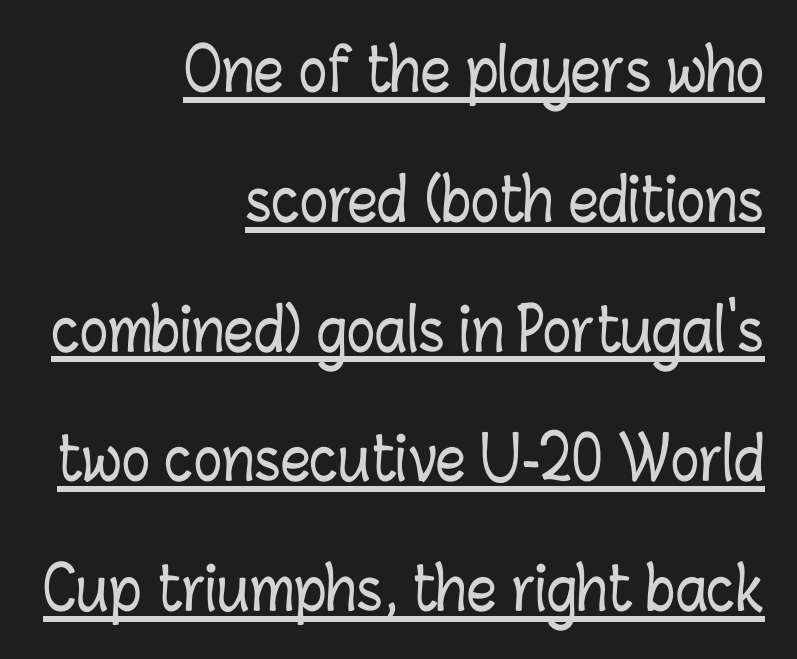
The image shows 59 px condensed type, upright; set right-aligned, loose line spacing (2.2x), normal letter spacing, underlined; low stroke contrast and a medium x-height.
